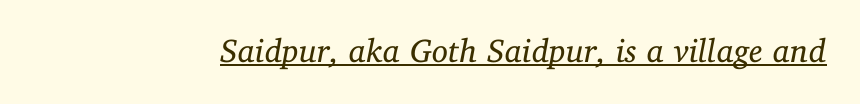
{"serif": "yes", "italic": "yes", "lean": "right", "slant_degrees": 11, "bold": "no", "weight": "regular", "width": "normal", "stroke_contrast": "low", "x_height": "medium", "monospaced": "no", "underline": "yes", "letter_spacing": "normal", "letter_spacing_em": 0.0, "glyph_px": 33}
